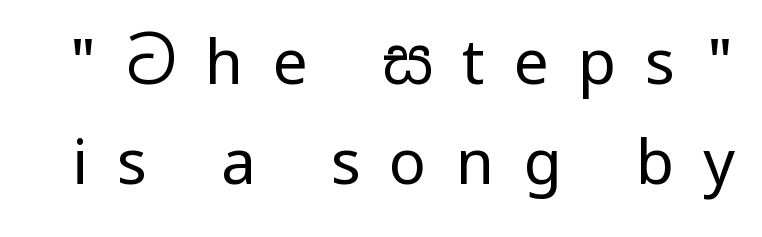
The rows are spaced the way most documents space them. Inter-character spacing is expanded well beyond the font's built-in metrics. The characters are drawn with everyday or finer stroke widths. These lines were composed using upright roman letters.
